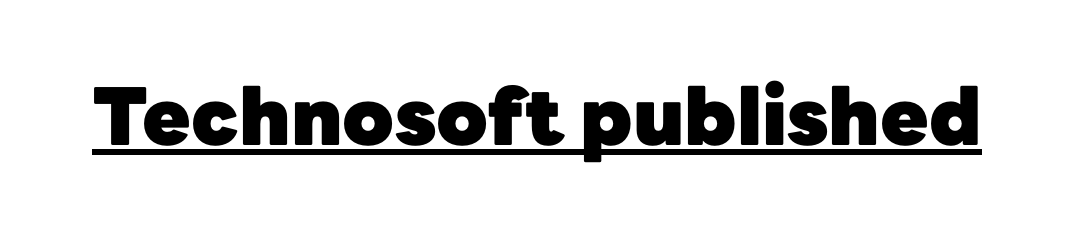
The image shows 79 px heavy sans-serif type, upright; set normal letter spacing, underlined; low stroke contrast and a medium x-height.
